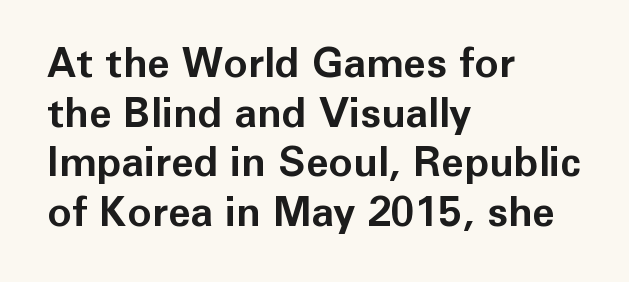
Glance below the letters and you will spot only blank space. Weight check: bold — yes, fully. The characters display no serif detailing; their extremities are plain. Alignment: flush left. A typesetter would call this proportional, since set widths differ per character. The horizontal fit of the characters is conventional and even.
